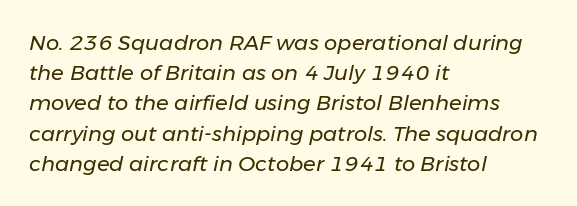
Q: Is the text bold? A: No.
Q: Is the text italic (slanted)? A: Yes, it leans right by about 11 degrees.
Q: Is the text underlined? A: No.
Q: How is the paragraph aligned? A: Left-aligned.
Q: Is the spacing between letters normal or unusually wide? A: Normal.
Q: Is the spacing between lines tight, normal or loose? A: Normal.
